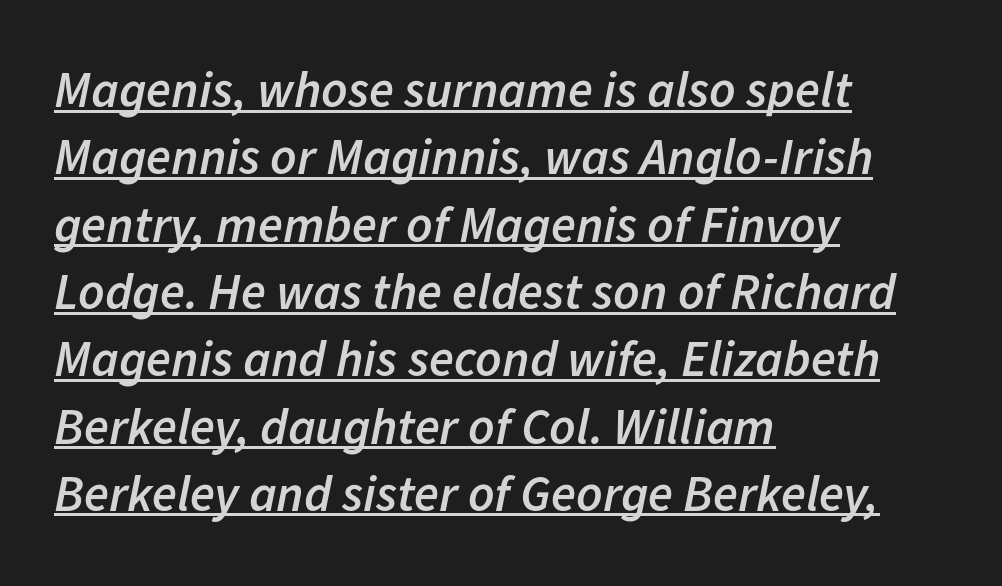
A fair bit of extra ink — the face is semibold, not bold. Quick note: italic. Like a heading marked for emphasis, these lines bear an underscore. These lines sit exactly where default settings would place them. Leftover space on each line is placed entirely after the last word. These lines are rendered in a variable-pitch font.
